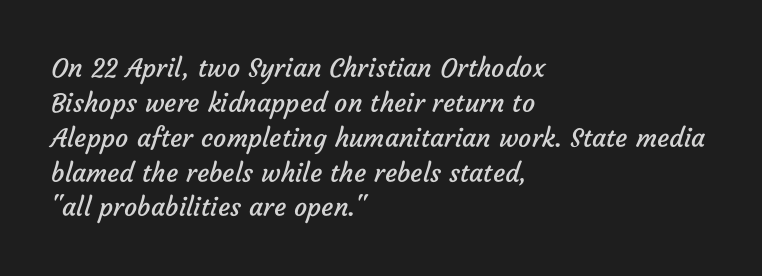
The image shows 26 px text type; set left-aligned, normal line spacing (1.34x), normal letter spacing, not underlined.
